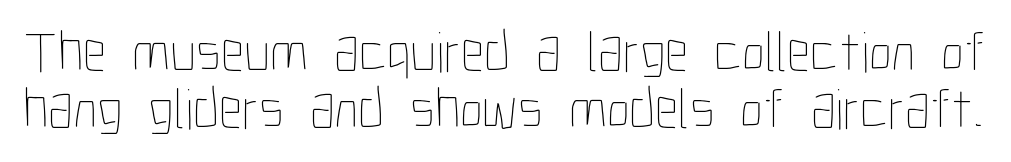
{"italic": "no", "bold": "no", "weight": "thin", "width": "condensed", "stroke_contrast": "low", "x_height": "medium", "monospaced": "no", "underline": "no", "line_spacing": "tight", "line_spacing_ratio": 0.98, "letter_spacing": "normal", "letter_spacing_em": 0.0, "glyph_px": 58}
